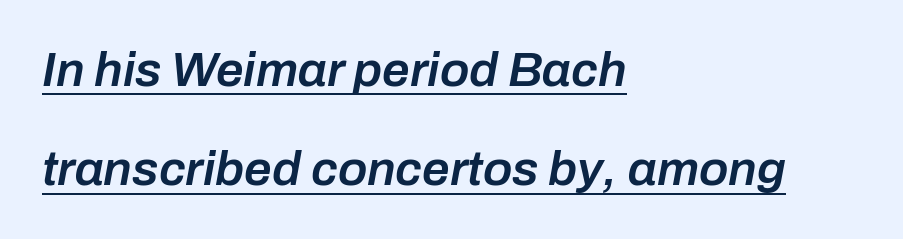
You can tell it's italic because the verticals aren't actually vertical. Do the characters align in a grid? No, the font is proportional. The string is rendered with underlining switched on. Nothing unusual about the tracking: characters are spaced as the font intends. Horizontal bands of white between lines are thick stripes. Layout note: lines flush left.
